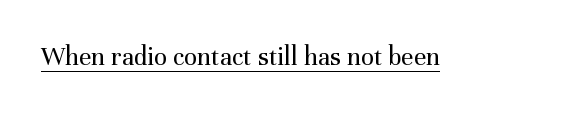
The image shows 27 px text type, upright; set normal letter spacing, underlined.
